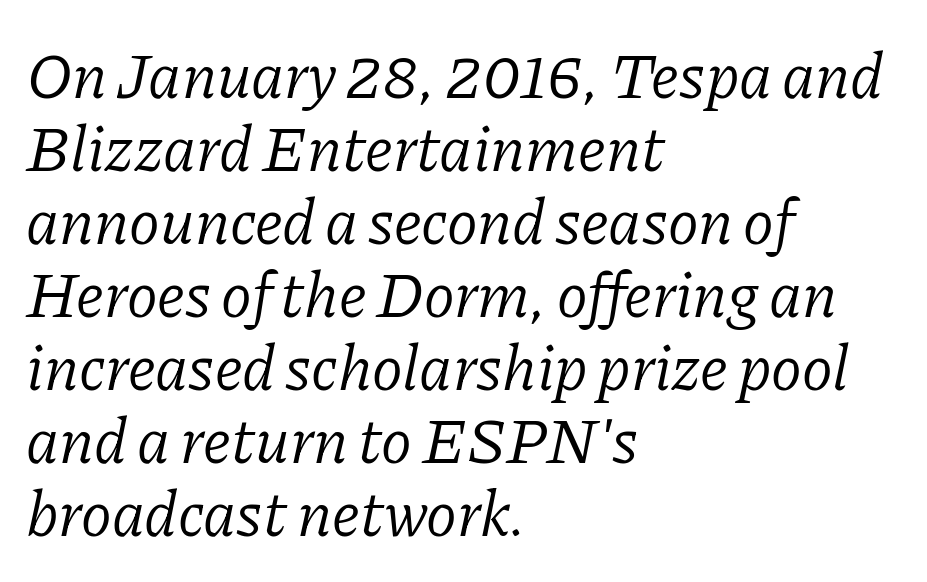
The image shows 64 px light serif type, italic (leaning right); set left-aligned, tight line spacing (1.14x), normal letter spacing, not underlined; low stroke contrast and a medium x-height.
